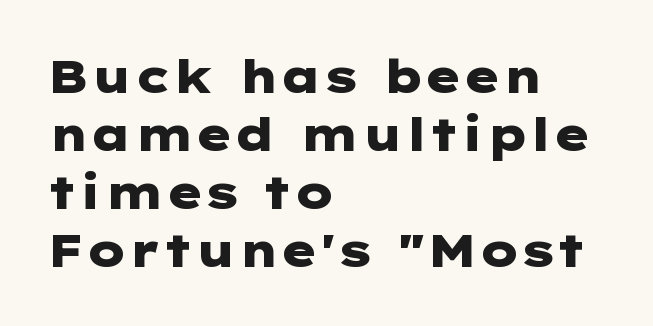
{"serif": "no", "italic": "no", "bold": "yes", "weight": "heavy", "width": "wide", "stroke_contrast": "low", "x_height": "medium", "underline": "no", "align": "left", "line_spacing": "normal", "line_spacing_ratio": 1.26, "letter_spacing": "normal", "letter_spacing_em": 0.0, "glyph_px": 46}
